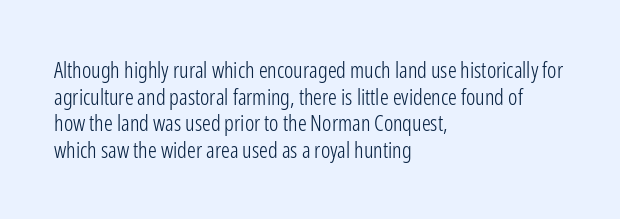
The image shows 22 px text type, upright; set left-aligned, line spacing 1.21x, normal letter spacing, not underlined.
